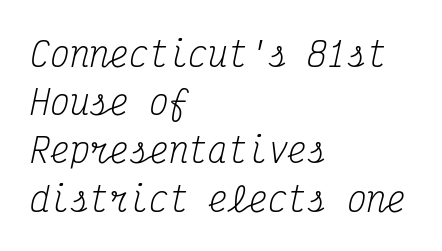
Font category for this specimen: serif. Caption: multi-line text, flush left, ragged right. Would a proofreader flag this as italicized? Yes. No extra ink here — the face is not bold.
